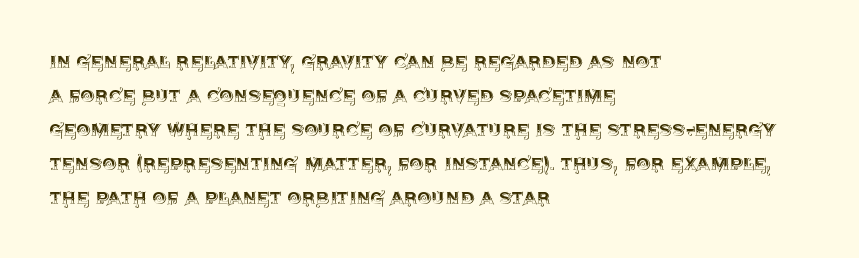
Students, observe: this is what conventionally led text looks like. This sample uses an upright cut, with every glyph sitting square on the baseline. A clean baseline with only descenders dipping below it. Each word holds together tightly as a unit, with standard inter-letter gaps.
